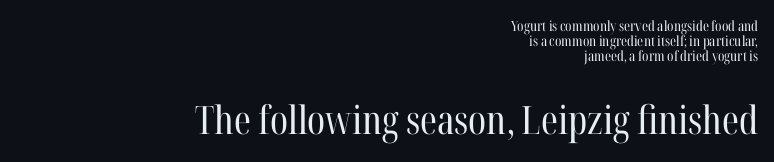
{"serif": "yes", "italic": "no", "bold": "no", "weight": "regular", "width": "condensed", "stroke_contrast": "high", "x_height": "medium", "monospaced": "no", "underline": "no", "align": "right", "line_spacing": "tight", "line_spacing_ratio": 1.06, "letter_spacing": "normal", "letter_spacing_em": 0.0, "larger_block": "second", "size_ratio": 2.79, "glyph_px": 39}
